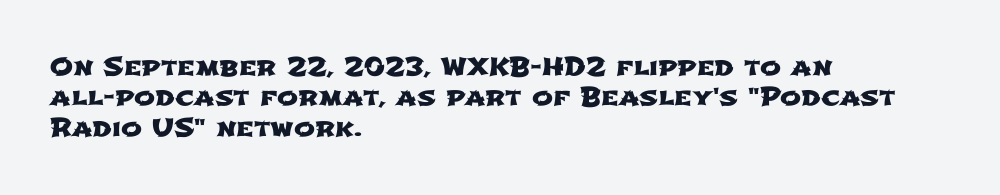
Q: Is the text underlined? A: No.
Q: How is the paragraph aligned? A: Left-aligned.
Q: Is the spacing between letters normal or unusually wide? A: Normal.
